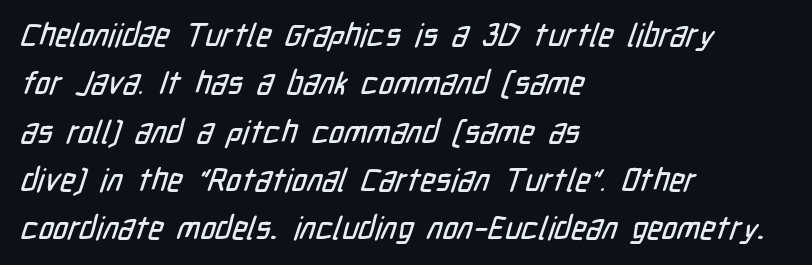
The image shows 32 px condensed sans-serif type; set left-aligned, normal line spacing (1.51x), normal letter spacing, not underlined; low stroke contrast and a medium x-height.
